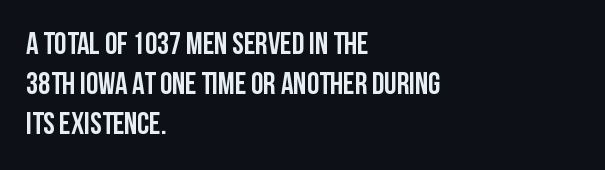
Tracking value appears to be zero — textbook default spacing. Nope, no serifs anywhere on these letters. Evenly set lines give the paragraph a standard silhouette. The ragged edge is on the right, which tells us the setting is flush left. This sample has the flowing, uneven cadence of proportional lettering.
